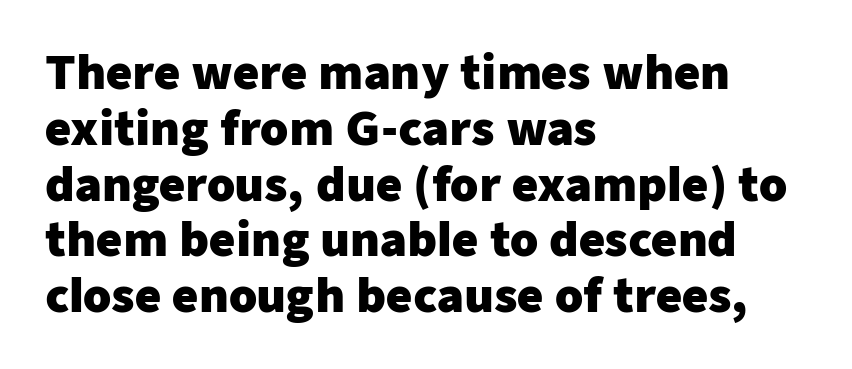
Strokes here are thick enough to call this a true bold. The typography opts for an upright posture over an oblique one. Is this a fixed-width face? No — the glyphs have proportional, varying widths. The space directly below the letters is spotless. Casual observation: everything's shoved over to the left. These lines are composed in type without serifs.
